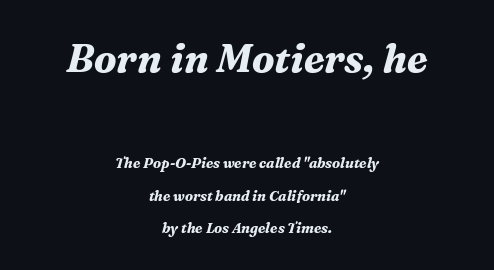
Q: Is the text bold? A: Yes.
Q: Is the text italic (slanted)? A: Yes, it leans right by about 16 degrees.
Q: Is the typeface a serif or a sans-serif typeface? A: Serif.
Q: Is the text underlined? A: No.
Q: How is the paragraph aligned? A: Centered.
Q: Is the spacing between letters normal or unusually wide? A: Normal.
Q: Is the spacing between lines tight, normal or loose? A: Loose.
Q: Which block of text is set in a larger size, the first (top) or the second (bottom)? A: The first (top) one.
Q: Width (condensed, normal, or wide)? A: Normal.
Q: Stroke contrast? A: Medium.
Q: x-height? A: Medium.
Q: Monospaced? A: No.
